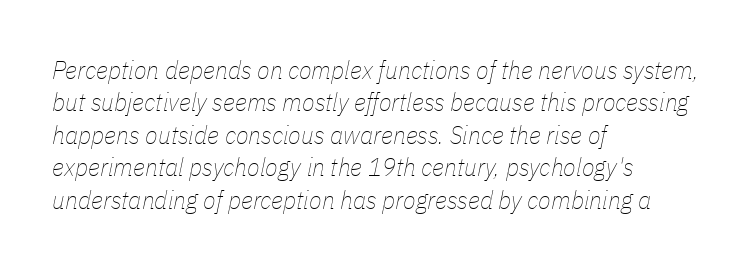
{"italic": "yes", "lean": "right", "slant_degrees": 11, "bold": "no", "underline": "no", "align": "left", "line_spacing": "normal", "line_spacing_ratio": 1.25, "letter_spacing": "normal", "letter_spacing_em": 0.0, "glyph_px": 26}
